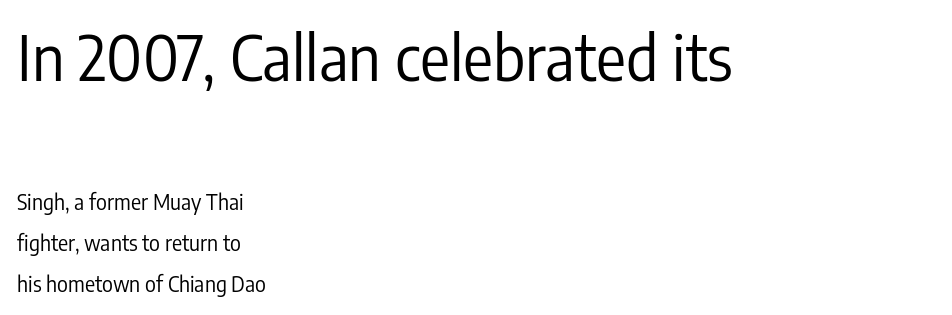
The image shows 62 px regular-weight, condensed sans-serif type, upright; set left-aligned, loose line spacing (1.96x), normal letter spacing, not underlined; the first (top) block is 2.95x larger; low stroke contrast and a medium x-height.
